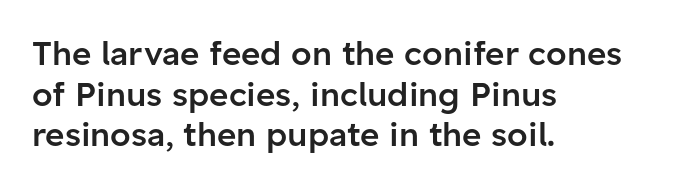
The image shows 33 px semibold sans-serif type, upright; set left-aligned, line spacing 1.23x, normal letter spacing, not underlined; low stroke contrast and a medium x-height.
